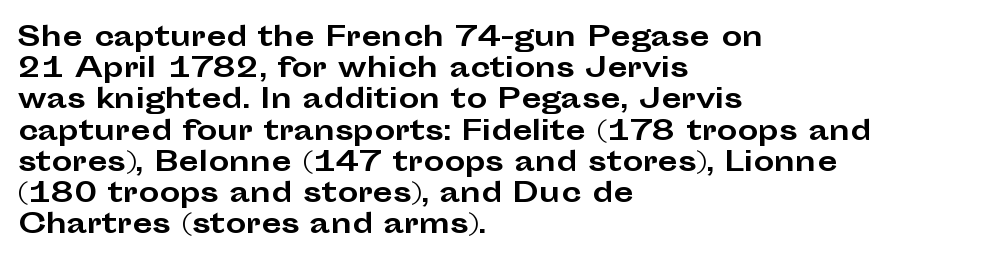
A typesetter would mark this as roman, not italic. The face used here is rendered with its standard letterfit. As a designer I'd log this as weight 700, bold. Underlining? Definitely not there. The text block is weighted toward the left margin, trailing off unevenly rightward.
